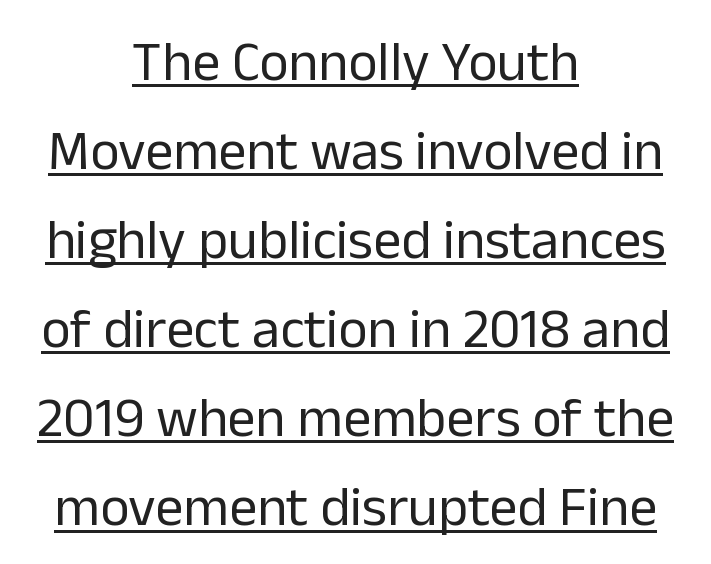
The image shows 56 px regular-weight sans-serif type, upright; set centered, normal line spacing (1.59x), normal letter spacing, underlined; low stroke contrast and a medium x-height.
